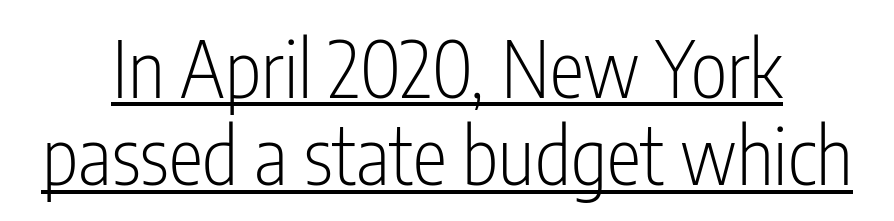
The string is rendered with underlining switched on. Do the characters align in a grid? No, the font is proportional. This block would grow much taller if given ordinary leading; it's compressed now. The face used here is a sans, in the tradition of grotesques and geometrics.
